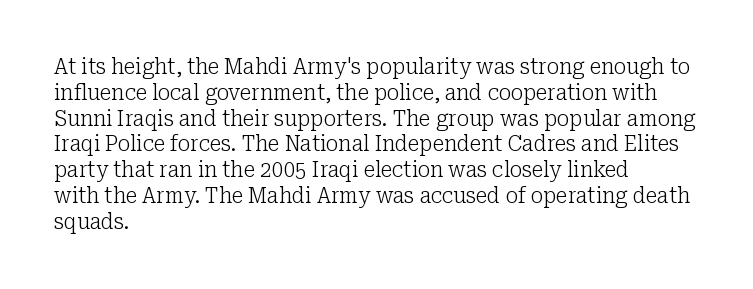
Q: Is the text bold? A: No.
Q: Is the text italic (slanted)? A: No, it is upright.
Q: Is the text underlined? A: No.
Q: How is the paragraph aligned? A: Left-aligned.
Q: Is the spacing between letters normal or unusually wide? A: Normal.
